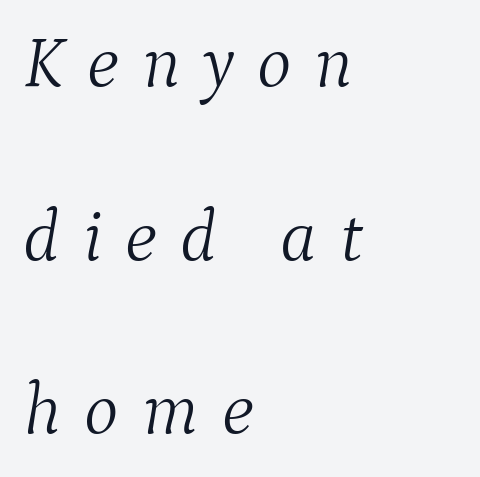
Anything drawn beneath the words? Only blank space. Alignment: flush left. Reading down the column, the eye jumps a long way to each next line. Character widths vary here, with narrow letters taking less room than wide ones. Typographically, this falls in the serif category. An italicized treatment has been applied to the whole sample.
